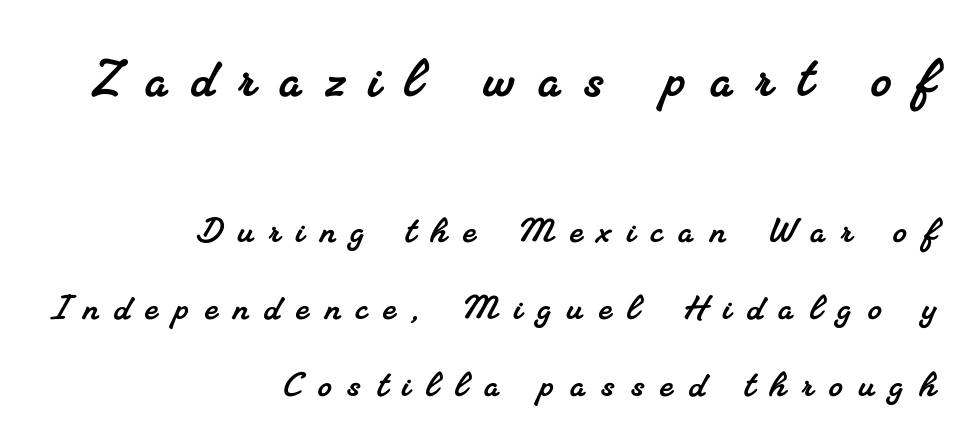
The image shows 64 px serif type; set right-aligned, line spacing 1.79x, unusually wide letter spacing (+0.38 em), not underlined; the first (top) block is 1.49x larger; medium stroke contrast and a small x-height.
